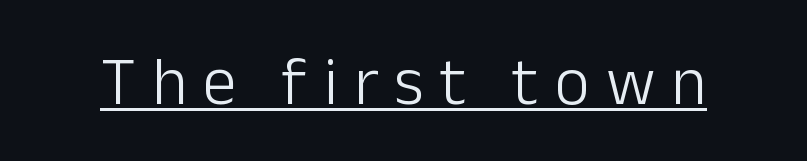
{"serif": "no", "italic": "no", "bold": "no", "weight": "light", "width": "normal", "stroke_contrast": "low", "x_height": "medium", "monospaced": "no", "underline": "yes", "letter_spacing": "wide", "letter_spacing_em": 0.24, "glyph_px": 67}
